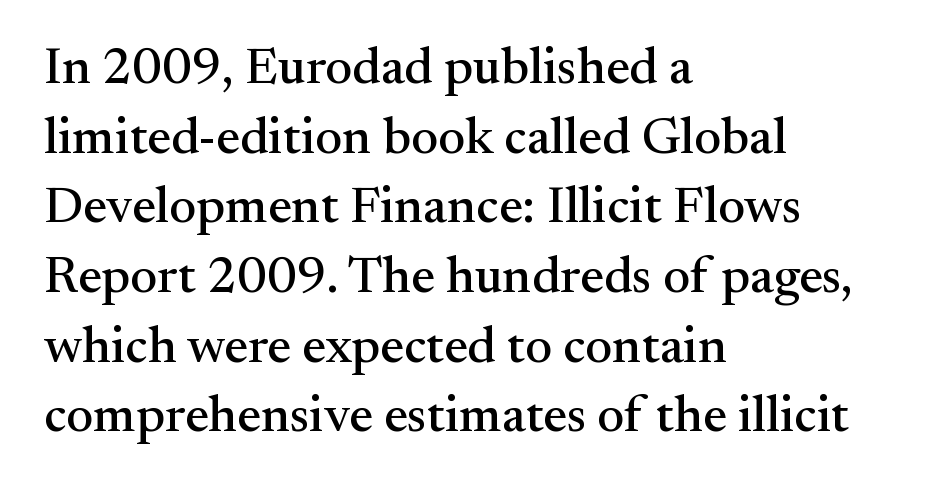
Does the copy run flush right? No — it runs flush left. Quick note: underline off. This sample has the flowing, uneven cadence of proportional lettering. The letters stand straight up with perfectly vertical stems. The rendering shows small feet on the letterforms — a serif design. A typesetter would call this zero additional tracking.
